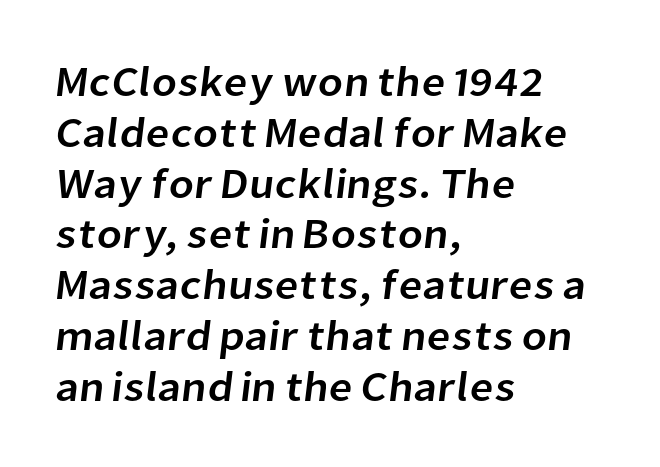
The image shows 42 px sans-serif type; set left-aligned, line spacing 1.21x, normal letter spacing, not underlined; low stroke contrast and a medium x-height.
